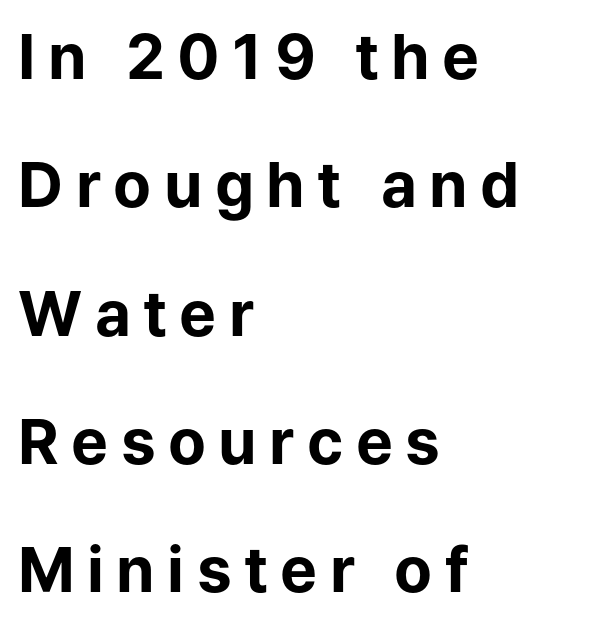
The image shows 62 px bold sans-serif type, upright; set left-aligned, loose line spacing (2.07x), unusually wide letter spacing (+0.2 em), not underlined; low stroke contrast and a medium x-height.
